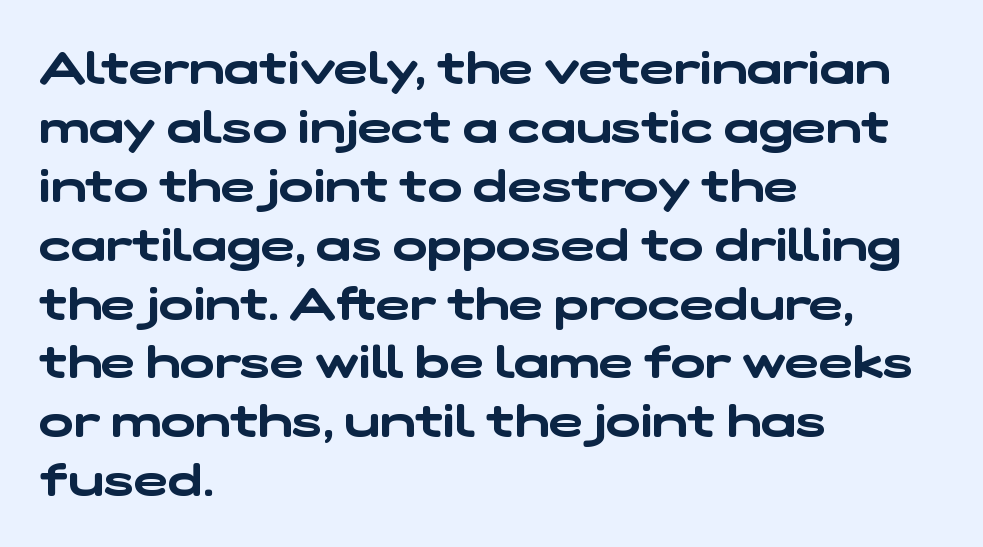
Q: Is the typeface a serif or a sans-serif typeface? A: Sans-serif.
Q: Is the text underlined? A: No.
Q: How is the paragraph aligned? A: Left-aligned.
Q: Is the spacing between letters normal or unusually wide? A: Normal.
Q: Is the spacing between lines tight, normal or loose? A: Normal.
Q: Width (condensed, normal, or wide)? A: Wide.
Q: Stroke contrast? A: Low.
Q: x-height? A: Medium.
Q: Monospaced? A: No.
